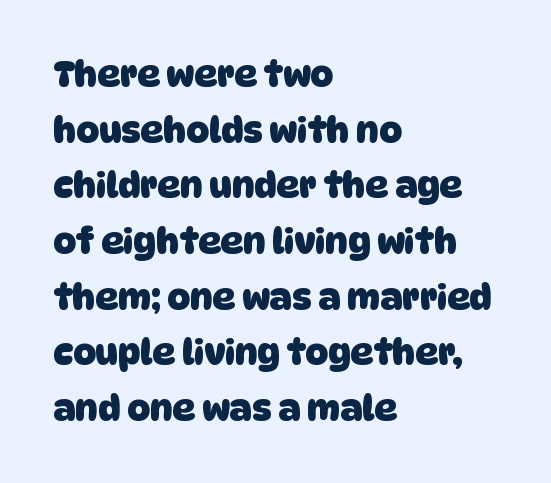
Compared with typical body copy, the letter spacing here is the same. A sans-serif font was chosen for this passage. A bare baseline throughout the passage. Weight: bold.
